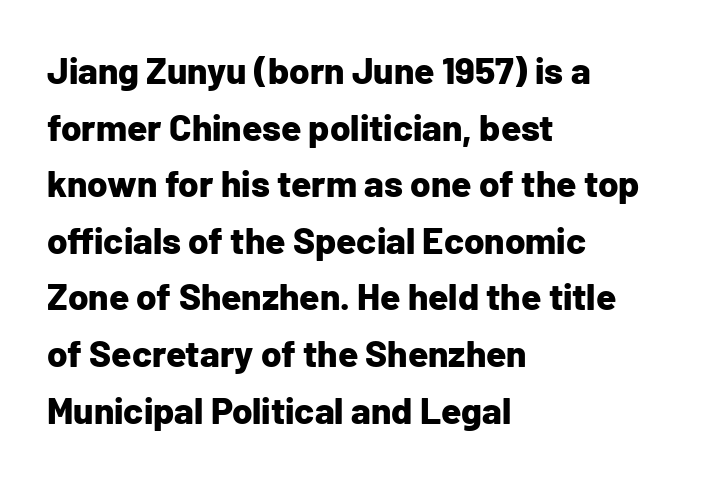
Bold? Absolutely — the strokes are thick and heavy. The paragraph shown leans on its left margin. In terms of letterform style, serifs are entirely absent. The specimen reads as upright at a glance.
